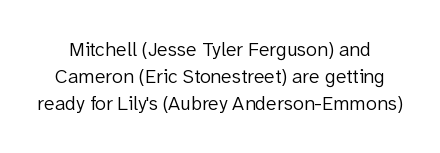
Anything drawn beneath the words? Only blank space. How are the letters spaced? Ordinarily, with no added tracking. No extra ink here — the face is not bold. Summary of vertical rhythm: regular, with standard interline spacing. The letters stand upright; this is a roman face.
